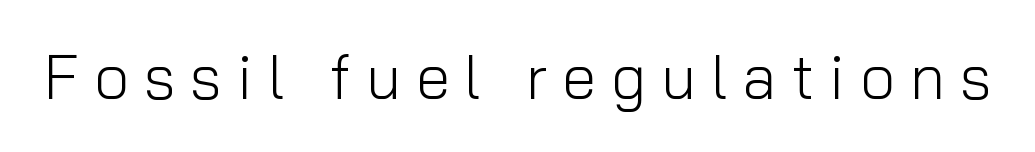
Q: Is the text bold? A: No.
Q: Is the text italic (slanted)? A: No, it is upright.
Q: Is the typeface a serif or a sans-serif typeface? A: Sans-serif.
Q: Is the text underlined? A: No.
Q: Is the spacing between letters normal or unusually wide? A: Unusually wide.
Q: Width (condensed, normal, or wide)? A: Normal.
Q: Stroke contrast? A: Low.
Q: x-height? A: Medium.
Q: Monospaced? A: No.
